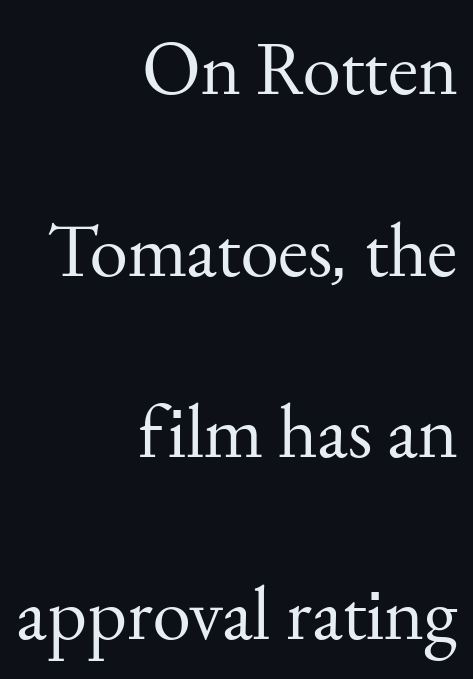
{"serif": "yes", "italic": "no", "bold": "no", "weight": "regular", "width": "normal", "stroke_contrast": "medium", "x_height": "small", "monospaced": "no", "underline": "no", "align": "right", "line_spacing": "loose", "line_spacing_ratio": 2.36, "letter_spacing": "normal", "letter_spacing_em": 0.0, "glyph_px": 77}
